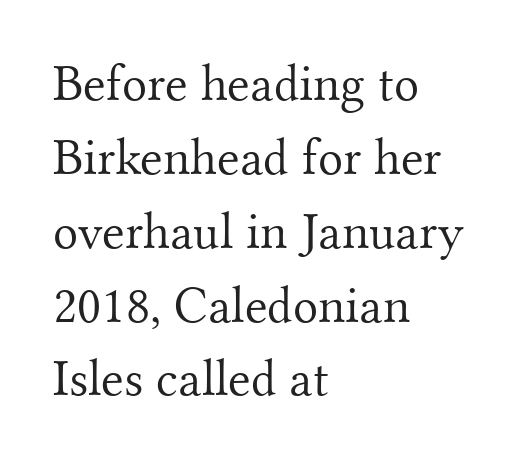
Q: Is the text bold? A: No.
Q: Is the text italic (slanted)? A: No, it is upright.
Q: Is the typeface a serif or a sans-serif typeface? A: Serif.
Q: Is the text underlined? A: No.
Q: How is the paragraph aligned? A: Left-aligned.
Q: Is the spacing between letters normal or unusually wide? A: Normal.
Q: Is the spacing between lines tight, normal or loose? A: Normal.
Q: Width (condensed, normal, or wide)? A: Normal.
Q: Stroke contrast? A: Medium.
Q: x-height? A: Small.
Q: Monospaced? A: No.
